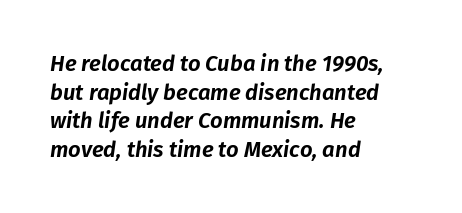
Q: Is the text italic (slanted)? A: Yes, it leans right by about 8 degrees.
Q: Is the text underlined? A: No.
Q: How is the paragraph aligned? A: Left-aligned.
Q: Is the spacing between letters normal or unusually wide? A: Normal.
Q: Is the spacing between lines tight, normal or loose? A: Normal.
